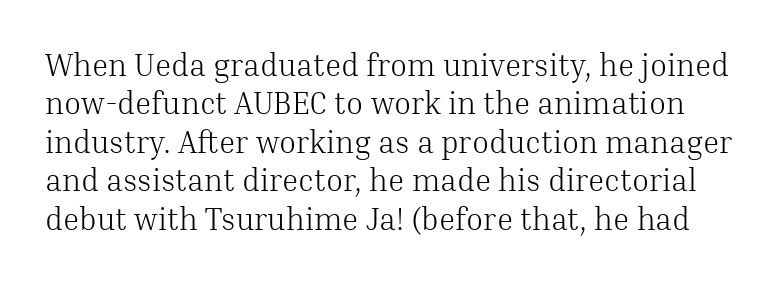
The image shows 31 px light serif type, upright; set line spacing 1.24x, normal letter spacing, not underlined; medium stroke contrast and a medium x-height.
